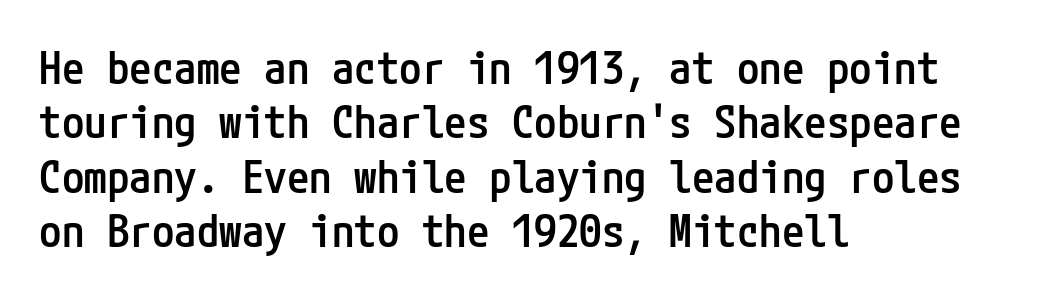
The image shows 45 px semibold, condensed sans-serif type, upright; set left-aligned, line spacing 1.21x, normal letter spacing, not underlined; low stroke contrast and a medium x-height.
